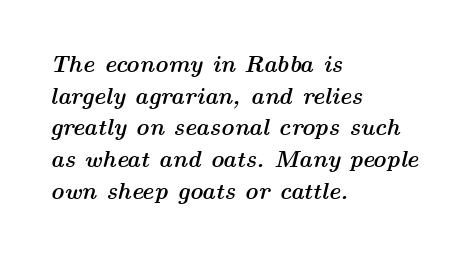
Q: Is the text bold? A: Yes.
Q: Is the text italic (slanted)? A: Yes, it leans right by about 14 degrees.
Q: Is the text underlined? A: No.
Q: How is the paragraph aligned? A: Left-aligned.
Q: Is the spacing between letters normal or unusually wide? A: Normal.
Q: Is the spacing between lines tight, normal or loose? A: Normal.
